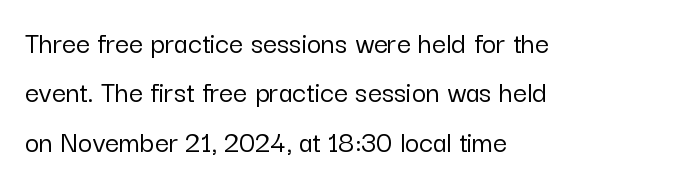
Q: Is the text italic (slanted)? A: No, it is upright.
Q: Is the typeface a serif or a sans-serif typeface? A: Sans-serif.
Q: Is the text underlined? A: No.
Q: How is the paragraph aligned? A: Left-aligned.
Q: Is the spacing between letters normal or unusually wide? A: Normal.
Q: Is the spacing between lines tight, normal or loose? A: Normal.
Q: Width (condensed, normal, or wide)? A: Normal.
Q: Stroke contrast? A: Low.
Q: x-height? A: Medium.
Q: Monospaced? A: No.
